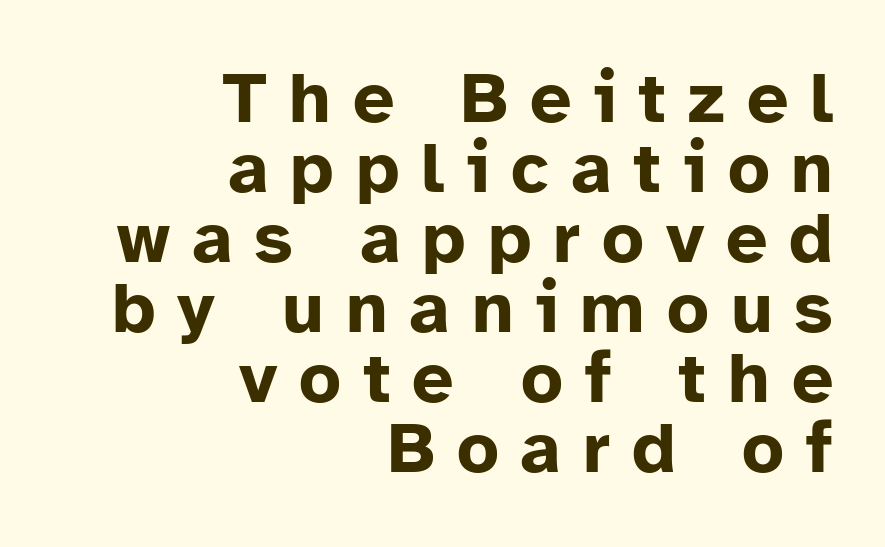
The image shows 73 px bold sans-serif type, upright; set right-aligned, tight line spacing (0.96x), unusually wide letter spacing (+0.3 em), not underlined; low stroke contrast and a medium x-height.
